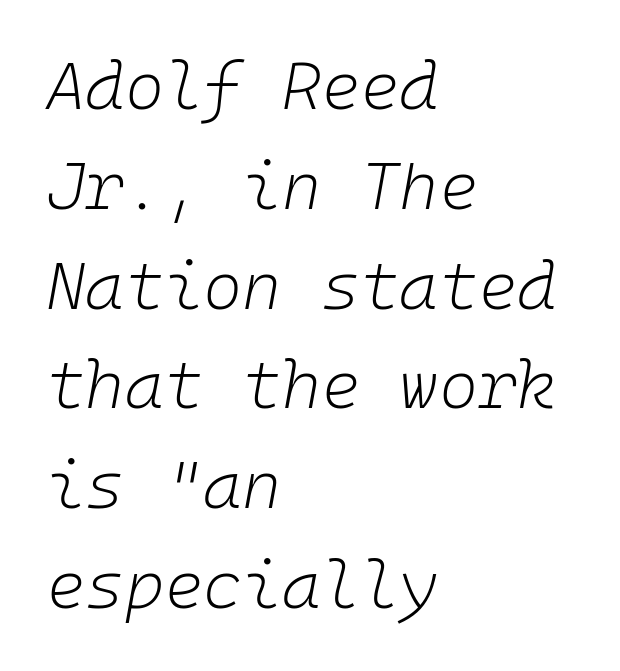
The image shows 67 px light type, italic (leaning right), monospaced; set left-aligned, normal line spacing (1.49x), normal letter spacing, not underlined; low stroke contrast and a medium x-height.
